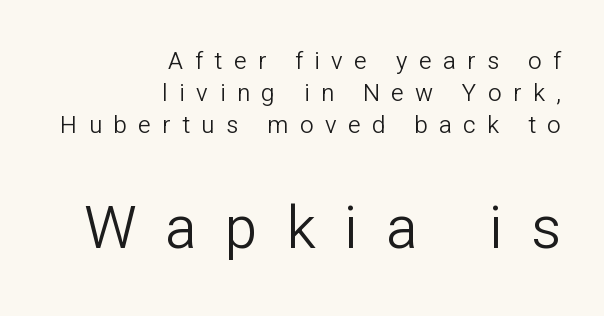
Italic? Not at all — the glyphs are vertical. Block two is the big one; block one sits smaller above it. The strokes carry an ordinary text weight at most. Descenders hang freely into open space.
